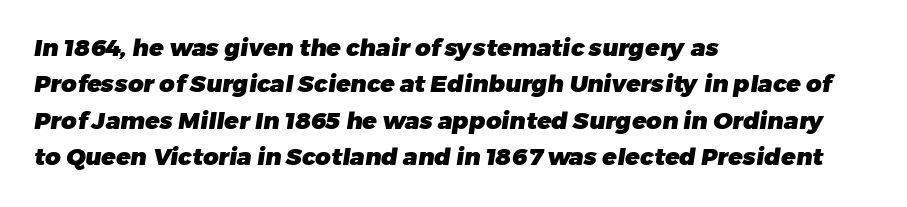
Compared with typical paragraphs, the rows here are spaced about the same. Any mark beneath the type? The region is blank. There is no visible air inserted between adjacent glyphs. Typesetter's note: full bold, strokes at maximum text heaviness. Reading down the block, your eye returns to a fixed left position each line.
